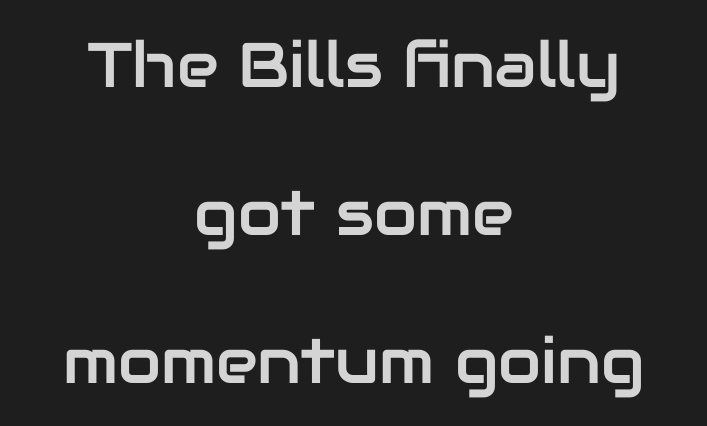
The image shows 63 px sans-serif type, upright; set centered, loose line spacing (2.35x), normal letter spacing, not underlined; low stroke contrast and a medium x-height.
